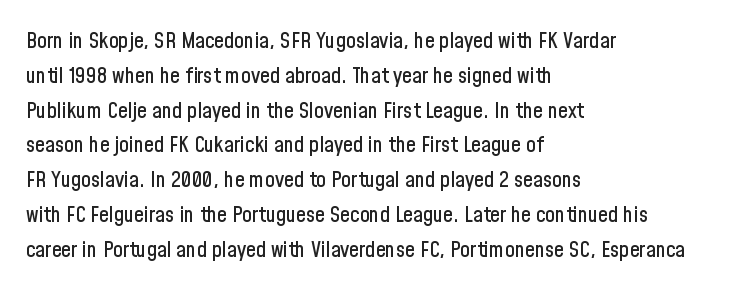
The letters stand straight up with perfectly vertical stems. The strip under each line holds only bare page. Each new line begins a customary step beneath the previous one. Inter-character spacing is left at the font's built-in metrics. The paragraph shown leans on its left margin.
